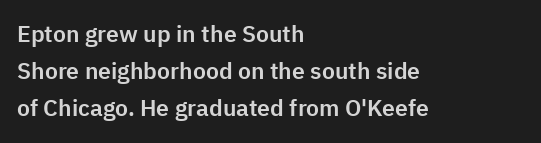
Q: Is the text italic (slanted)? A: No, it is upright.
Q: Is the text underlined? A: No.
Q: How is the paragraph aligned? A: Left-aligned.
Q: Is the spacing between letters normal or unusually wide? A: Normal.
Q: Is the spacing between lines tight, normal or loose? A: Normal.
